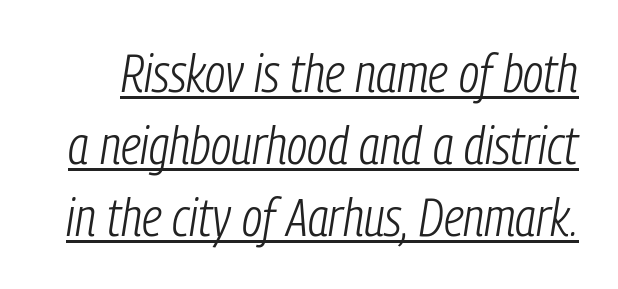
The vertical gap from one line to the next is medium. Slanted lettering throughout. A rule runs beneath these lines of type. Spacing verdict: proportional, widths tailored to each character. Summary of weight: not heavy and not bold. Here the glyphs are tracked normally, forming tight word shapes.
